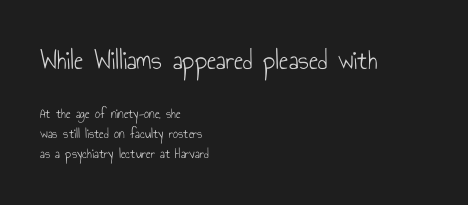
Plain, unruled lines of type. Of the two passages, the one on top uses the larger point size. Every row of glyphs begins at an identical x-position on the left. Weight class: somewhere from thin through regular. Designer's note — italics off, roman on.
